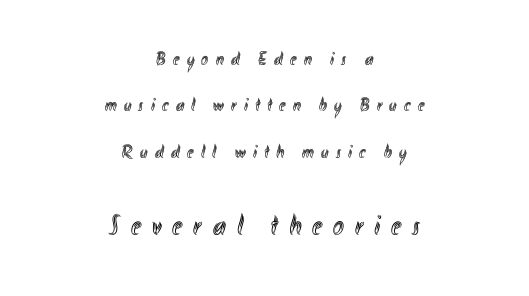
{"width": "condensed", "x_height": "small", "monospaced": "no", "underline": "no", "align": "center", "line_spacing": "loose", "line_spacing_ratio": 2.44, "letter_spacing": "wide", "letter_spacing_em": 0.38, "larger_block": "second", "size_ratio": 1.53, "glyph_px": 29}
